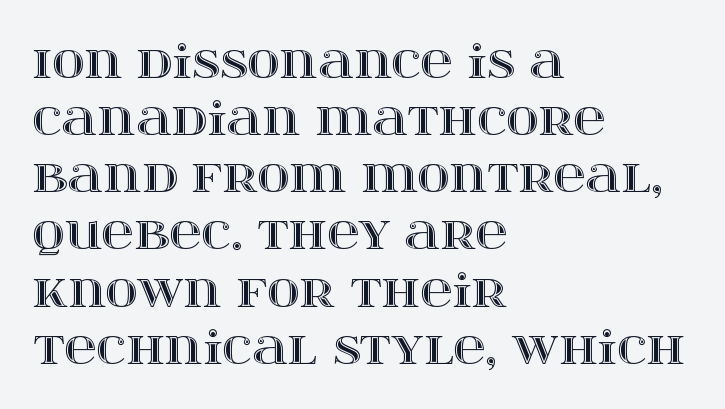
The image shows 45 px wide type, upright; set left-aligned, normal line spacing (1.27x), normal letter spacing, not underlined; a large x-height.
